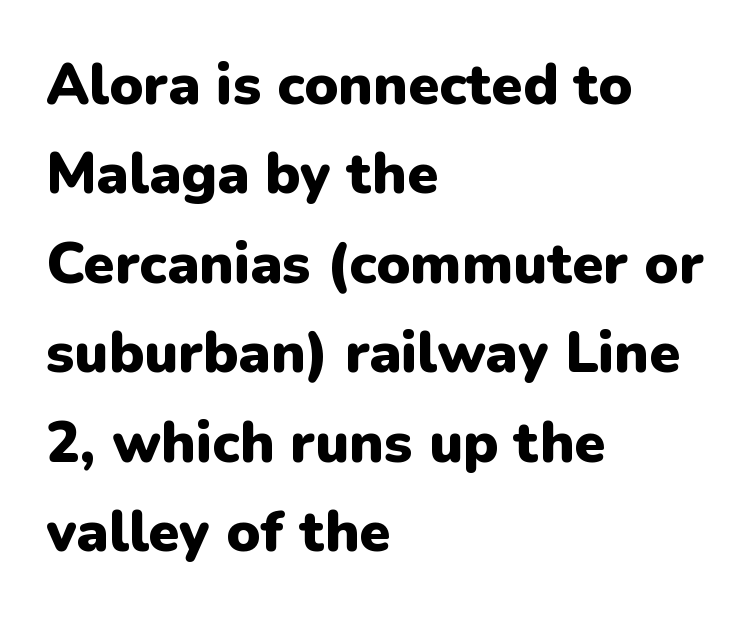
The image shows 57 px heavy sans-serif type, upright; set left-aligned, normal line spacing (1.57x), normal letter spacing, not underlined; low stroke contrast and a medium x-height.
